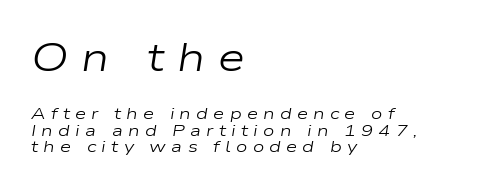
{"italic": "yes", "lean": "right", "slant_degrees": 9, "bold": "no", "weight": "regular", "width": "wide", "stroke_contrast": "low", "x_height": "medium", "monospaced": "no", "underline": "no", "align": "left", "line_spacing": "tight", "line_spacing_ratio": 1.03, "letter_spacing": "wide", "letter_spacing_em": 0.33, "larger_block": "first", "size_ratio": 2.44, "glyph_px": 39}
